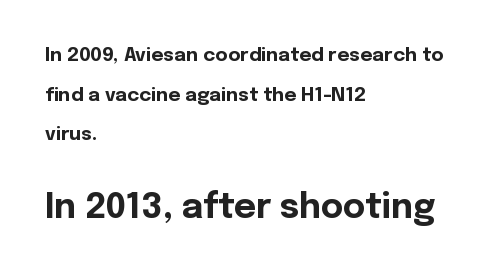
Default kerning and tracking; the words read as compact shapes. These lines stack with their left ends in a neat column. Students, this is bold: see how much ink each stroke carries. Do the letters lean? They stand straight.
